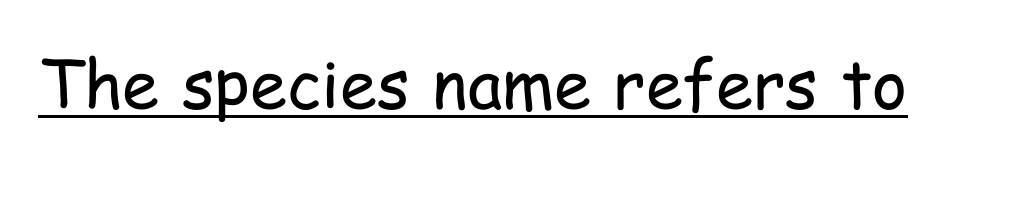
The image shows 67 px regular-weight, condensed sans-serif type, upright; set normal letter spacing, underlined; low stroke contrast and a medium x-height.
